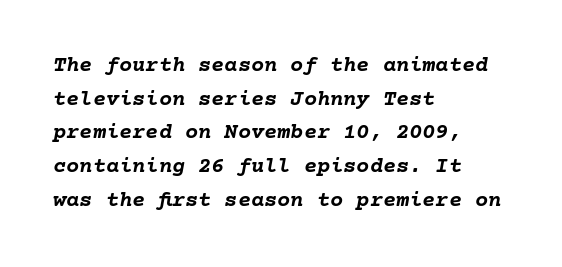
{"italic": "yes", "lean": "right", "slant_degrees": 10, "bold": "yes", "underline": "no", "align": "left", "line_spacing": "normal", "line_spacing_ratio": 1.53, "letter_spacing": "normal", "letter_spacing_em": 0.0, "glyph_px": 22}
